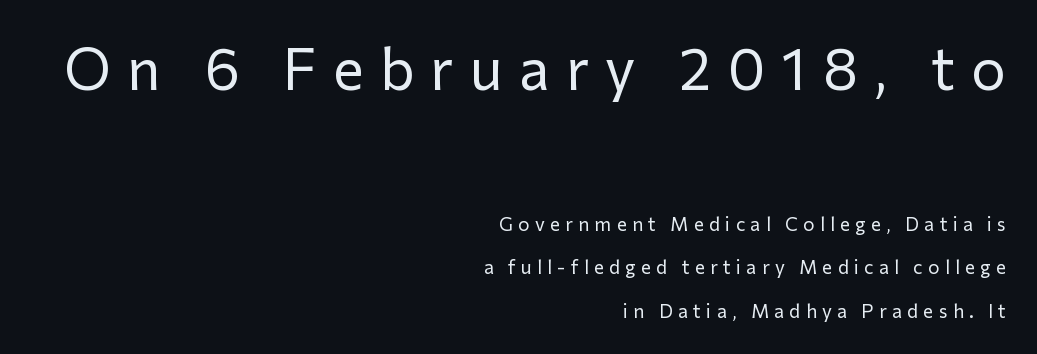
The image shows 58 px regular-weight sans-serif type, upright; set right-aligned, loose line spacing (2.3x), unusually wide letter spacing (+0.28 em), not underlined; the first (top) block is 3.05x larger; low stroke contrast and a medium x-height.
